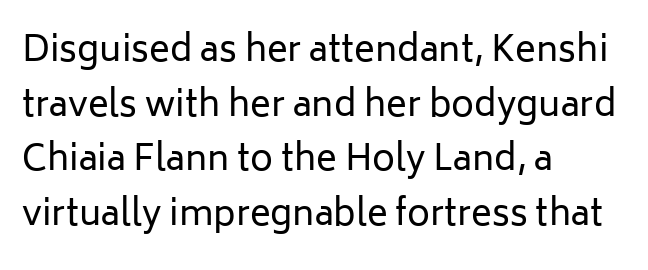
Notice how the passage keeps a crisp vertical edge on the left only. Ordinary non-slanted type is in use. The strokes carry an ordinary text weight at most. The foot of each line stays bare and open.
